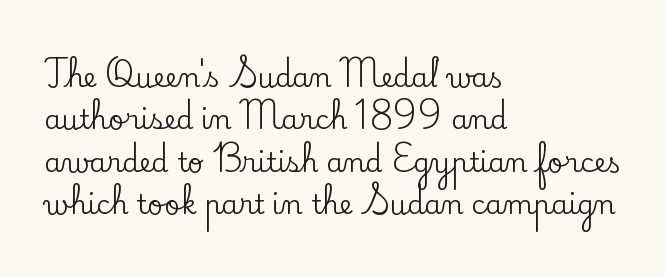
The image shows 27 px text type, upright; set left-aligned, normal line spacing (1.57x), normal letter spacing, not underlined.
